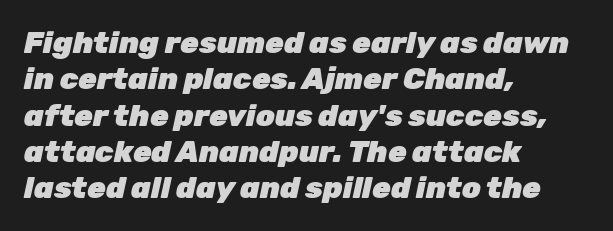
Line beginnings align vertically; line endings do not. Is this a fixed-width face? No — the glyphs have proportional, varying widths. A typesetter would mark this as italic. A bare baseline throughout the passage. Each glyph is drawn with heavy, bold strokes. The face used here is rendered with its standard letterfit.
